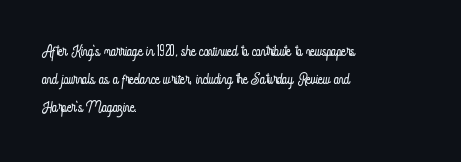
{"bold": "no", "underline": "no", "align": "left", "line_spacing": "normal", "line_spacing_ratio": 1.41, "letter_spacing": "normal", "letter_spacing_em": 0.0, "glyph_px": 20}
